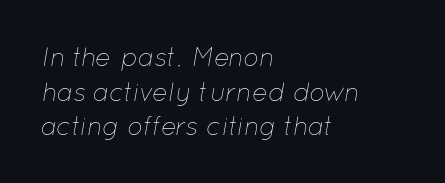
The image shows 26 px text type, italic (leaning right); set left-aligned, normal line spacing (1.33x), normal letter spacing, not underlined.
